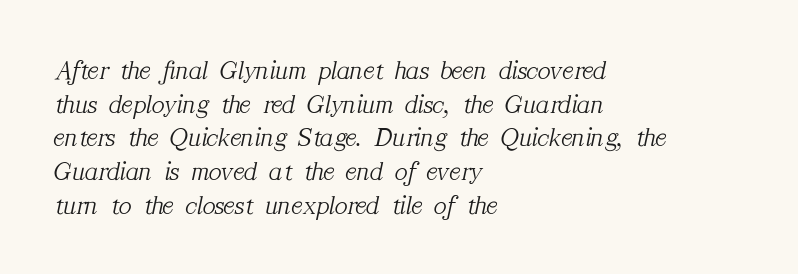
The image shows 27 px text type, italic (leaning right); set left-aligned, normal line spacing (1.25x), normal letter spacing, not underlined.
